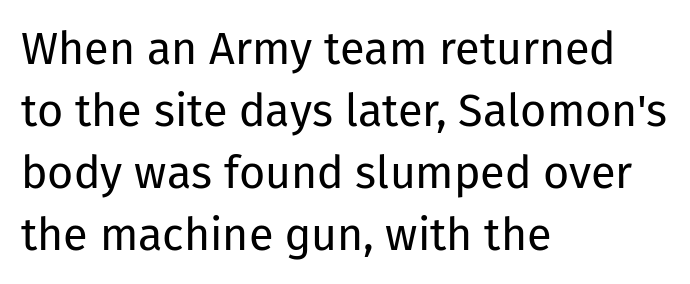
{"serif": "no", "italic": "no", "bold": "no", "weight": "regular", "width": "normal", "stroke_contrast": "low", "x_height": "medium", "monospaced": "no", "underline": "no", "align": "left", "line_spacing": "normal", "line_spacing_ratio": 1.38, "letter_spacing": "normal", "letter_spacing_em": 0.0, "glyph_px": 45}
